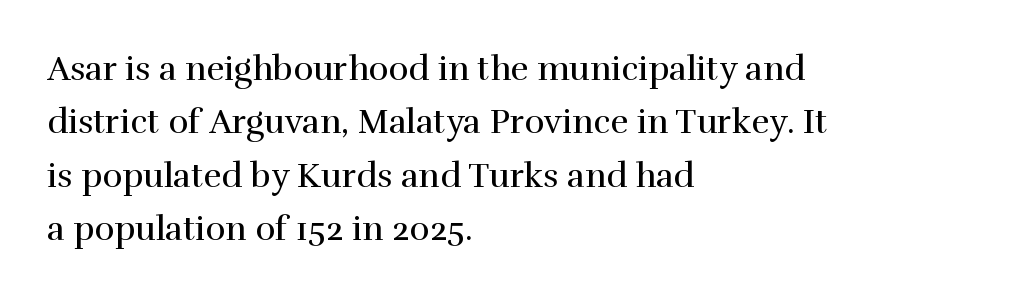
The image shows 34 px regular-weight serif type, upright; set left-aligned, normal line spacing (1.57x), normal letter spacing, not underlined; high stroke contrast and a medium x-height.
